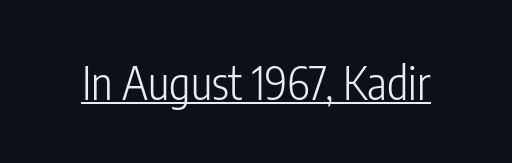
{"serif": "no", "italic": "no", "bold": "no", "weight": "light", "width": "condensed", "stroke_contrast": "low", "x_height": "medium", "monospaced": "no", "underline": "yes", "letter_spacing": "normal", "letter_spacing_em": 0.0, "glyph_px": 45}
